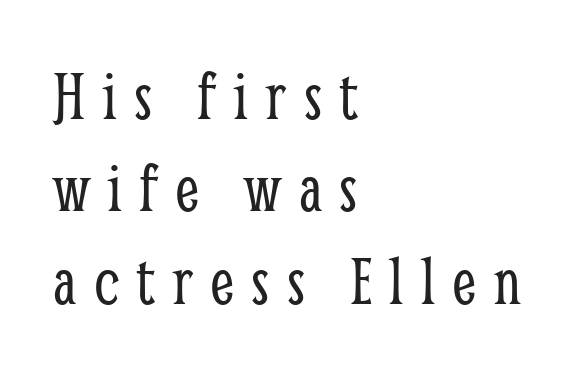
Only glyphs here, with clear space below each row. This is serif lettering, the kind often seen in printed books. Does the leading feel generous? No, just average. This sample has the flowing, uneven cadence of proportional lettering. The type sits square on the baseline with zero lean.
